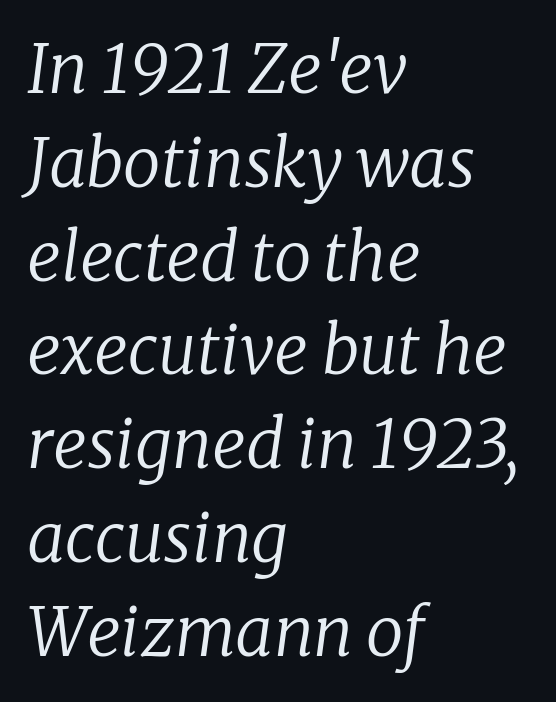
{"serif": "yes", "italic": "yes", "lean": "right", "slant_degrees": 8, "bold": "no", "weight": "regular", "width": "normal", "stroke_contrast": "low", "x_height": "medium", "monospaced": "no", "underline": "no", "align": "left", "line_spacing": "normal", "line_spacing_ratio": 1.4, "letter_spacing": "normal", "letter_spacing_em": 0.0, "glyph_px": 67}
